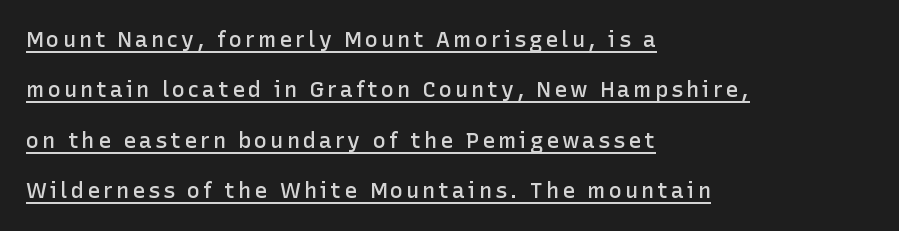
The image shows 22 px text type, upright; set left-aligned, loose line spacing (2.29x), underlined.
